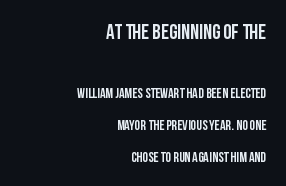
The image shows 21 px bold type, upright; set right-aligned, loose line spacing (2.29x), normal letter spacing, not underlined; the first (top) block is 1.5x larger.
